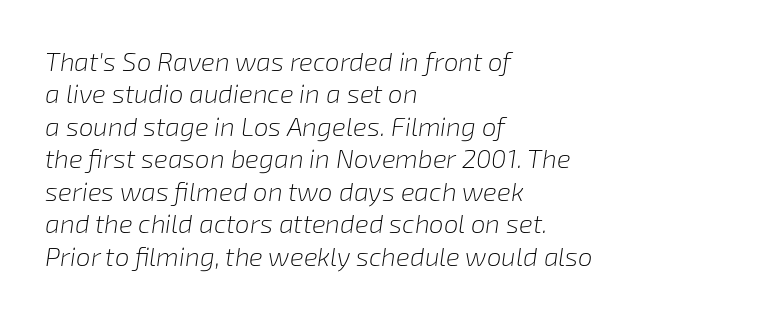
Honestly, the letter spacing is just normal — you wouldn't notice it. The line-height multiplier appears to be the usual default. Slant detected: the letters are inclined. The compositor pushed each line to the left boundary. The foot of each line stays bare and open. The strokes carry an ordinary text weight at most.
